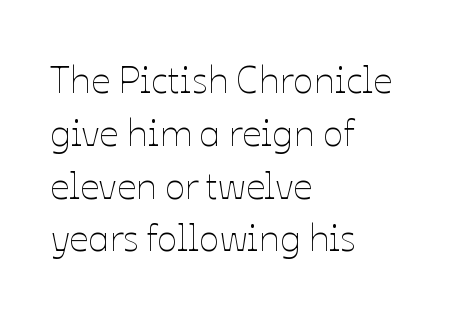
Q: Is the text bold? A: No.
Q: Is the text italic (slanted)? A: No, it is upright.
Q: Is the text underlined? A: No.
Q: How is the paragraph aligned? A: Left-aligned.
Q: Is the spacing between letters normal or unusually wide? A: Normal.
Q: Is the spacing between lines tight, normal or loose? A: Normal.
Q: Width (condensed, normal, or wide)? A: Normal.
Q: Stroke contrast? A: Low.
Q: x-height? A: Medium.
Q: Monospaced? A: No.
